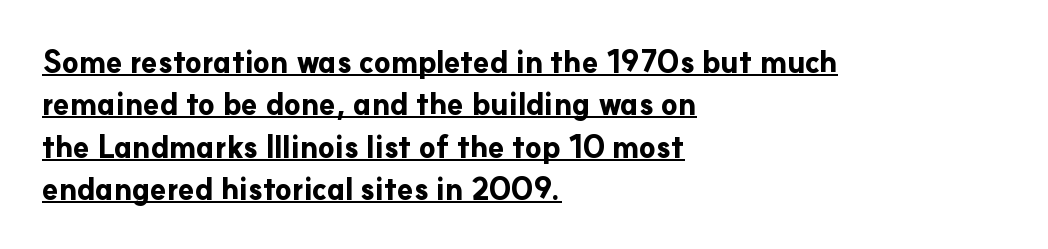
Heavy, bold letterforms. Stroke terminals: plain, sans-serif. You could not count columns in this text — the font is proportionally spaced. A student would call this left alignment; a typographer would say flush left, rag right. The sample's only ornament is a line tracing under the words. When letters stand straight like this, we call the style roman or upright.
